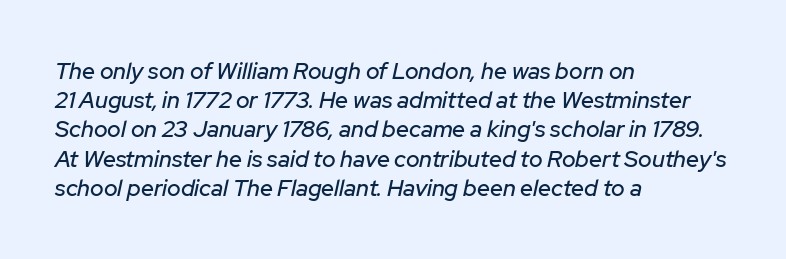
The image shows 23 px text type, italic (leaning right); set left-aligned, normal line spacing (1.27x), normal letter spacing, not underlined.
